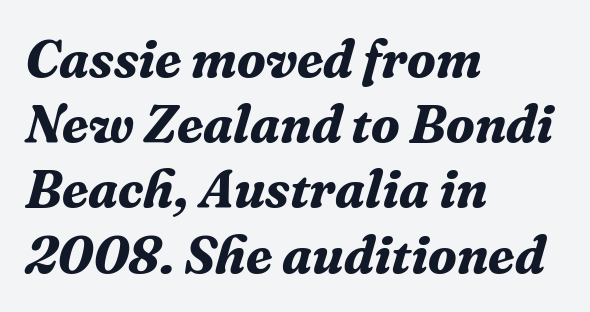
{"serif": "yes", "italic": "yes", "lean": "right", "slant_degrees": 16, "bold": "yes", "weight": "bold", "width": "normal", "stroke_contrast": "medium", "x_height": "medium", "monospaced": "no", "underline": "no", "align": "left", "line_spacing_ratio": 1.23, "letter_spacing": "normal", "letter_spacing_em": 0.0, "glyph_px": 53}
